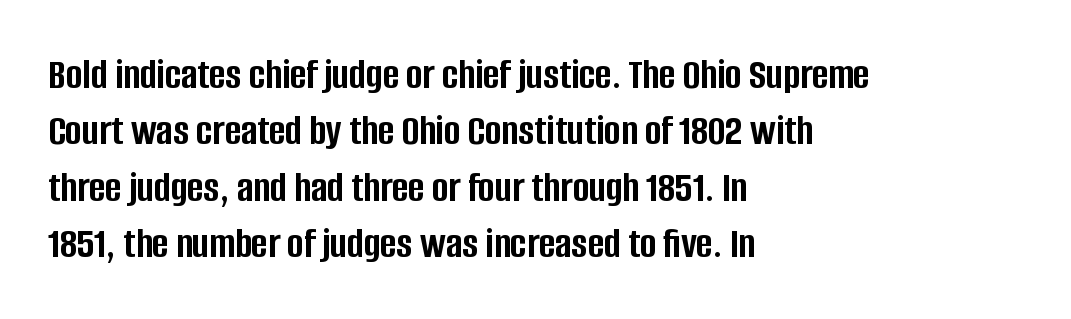
The image shows 44 px semibold, condensed sans-serif type, upright; set left-aligned, normal line spacing (1.28x), normal letter spacing, not underlined; low stroke contrast and a large x-height.
